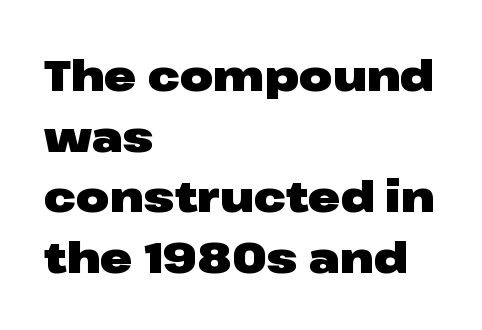
The image shows 43 px heavy, wide sans-serif type, upright; set left-aligned, normal line spacing (1.41x), normal letter spacing, not underlined; low stroke contrast and a medium x-height.
